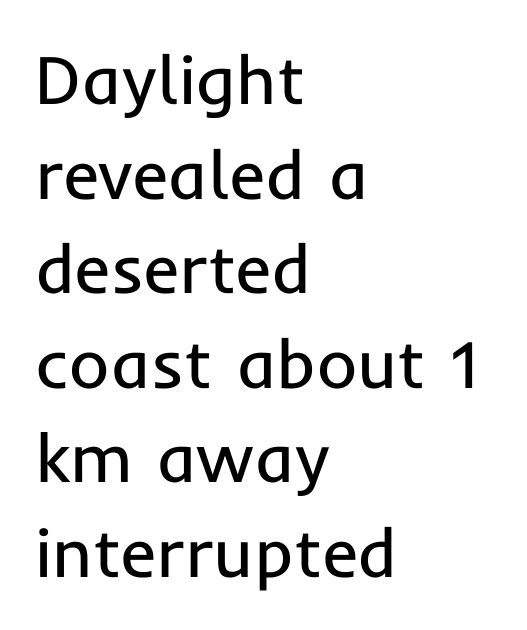
{"serif": "no", "italic": "no", "bold": "no", "weight": "regular", "width": "normal", "stroke_contrast": "low", "x_height": "medium", "monospaced": "no", "underline": "no", "align": "left", "line_spacing": "normal", "line_spacing_ratio": 1.37, "letter_spacing": "normal", "letter_spacing_em": 0.0, "glyph_px": 69}
